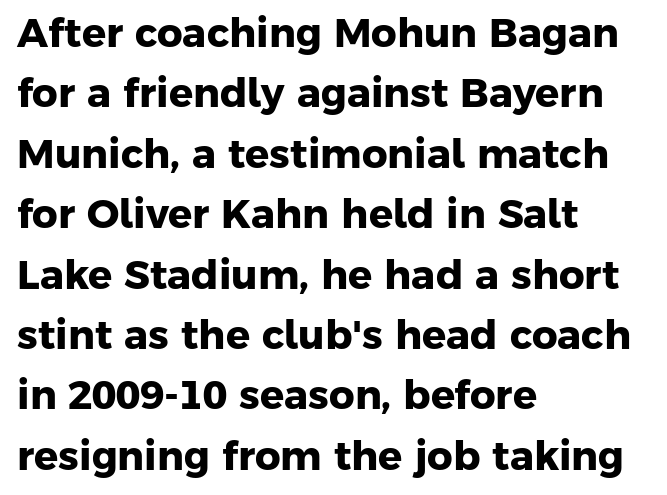
The vertical gap from one line to the next is medium. Glyph-to-glyph distance matches everyday printed text. Typographically, this falls in the sans-serif category. The sample has been set heavy, in full bold.
